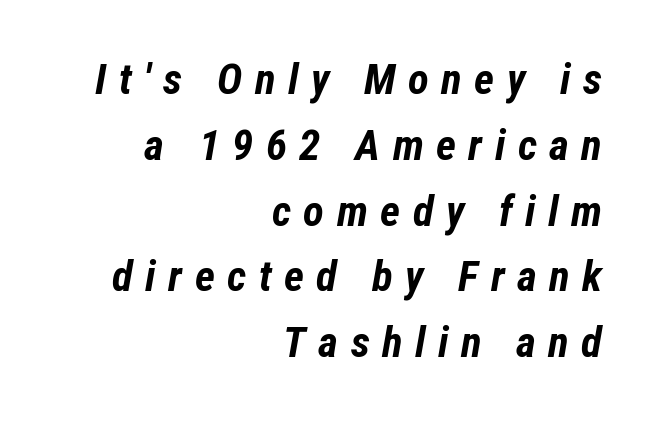
The image shows 43 px bold, condensed type, italic (leaning right); set right-aligned, normal line spacing (1.53x), unusually wide letter spacing (+0.29 em), not underlined; low stroke contrast and a medium x-height.
